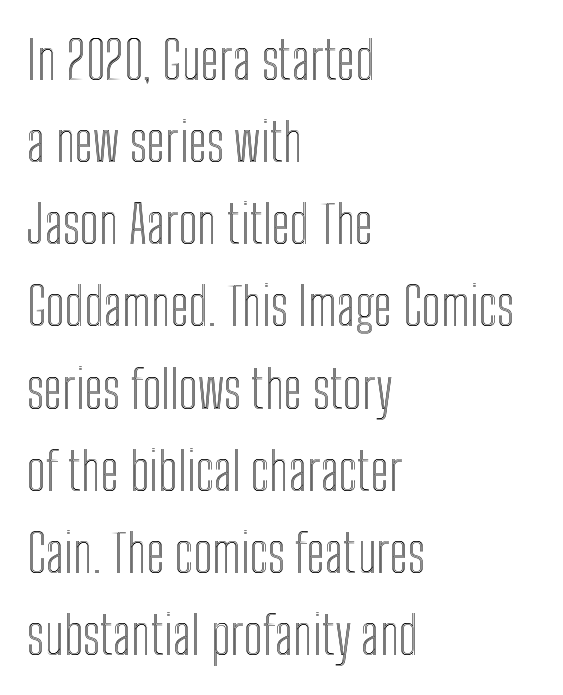
Honestly, the letter spacing is just normal — you wouldn't notice it. Line spacing here is normal. Line beginnings align vertically; line endings do not. This sample uses an upright cut, with every glyph sitting square on the baseline.
